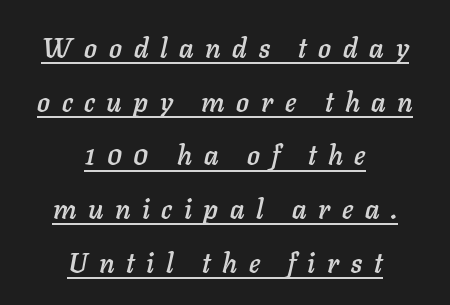
The image shows 27 px text type, italic (leaning right); set centered, loose line spacing (1.99x), unusually wide letter spacing (+0.43 em), underlined.
